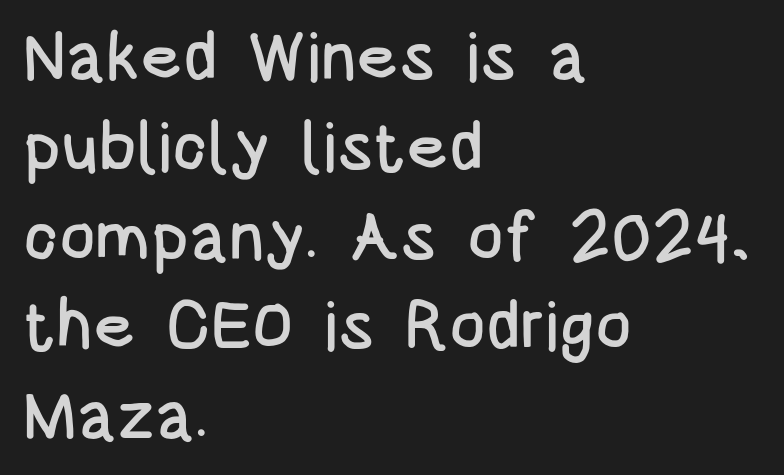
{"serif": "no", "italic": "no", "width": "condensed", "stroke_contrast": "low", "x_height": "large", "monospaced": "no", "underline": "no", "align": "left", "line_spacing": "normal", "line_spacing_ratio": 1.32, "letter_spacing": "normal", "letter_spacing_em": 0.0, "glyph_px": 68}
